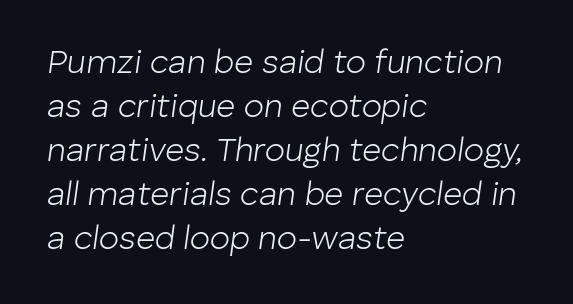
{"italic": "yes", "lean": "right", "slant_degrees": 8, "bold": "no", "weight": "light", "width": "normal", "stroke_contrast": "low", "x_height": "medium", "monospaced": "no", "underline": "no", "align": "left", "line_spacing": "normal", "line_spacing_ratio": 1.33, "letter_spacing": "normal", "letter_spacing_em": 0.0, "glyph_px": 33}
